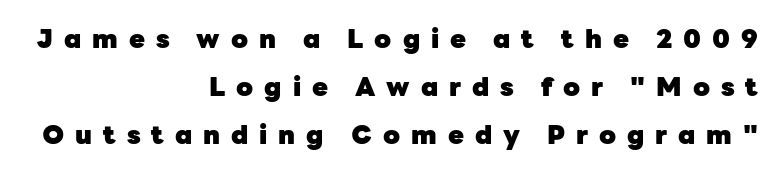
Q: Is the text bold? A: Yes.
Q: Is the text italic (slanted)? A: No, it is upright.
Q: Is the text underlined? A: No.
Q: How is the paragraph aligned? A: Right-aligned.
Q: Is the spacing between letters normal or unusually wide? A: Unusually wide.
